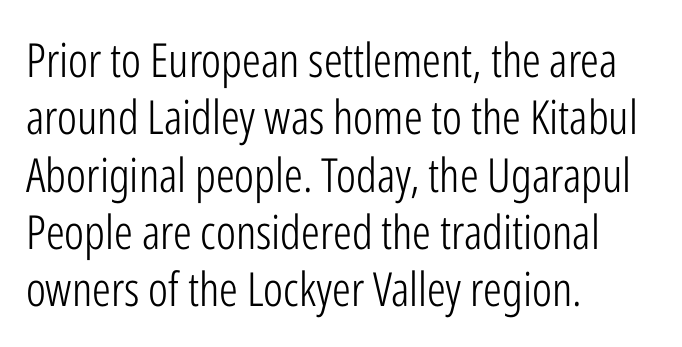
{"serif": "no", "italic": "no", "bold": "no", "weight": "light", "width": "condensed", "stroke_contrast": "low", "x_height": "medium", "monospaced": "no", "underline": "no", "align": "left", "line_spacing_ratio": 1.22, "letter_spacing": "normal", "letter_spacing_em": 0.0, "glyph_px": 47}
